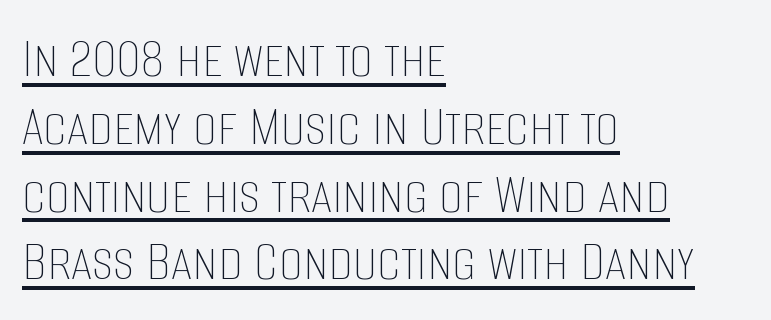
{"italic": "no", "bold": "no", "weight": "thin", "width": "condensed", "stroke_contrast": "low", "x_height": "large", "monospaced": "no", "underline": "yes", "align": "left", "line_spacing": "tight", "line_spacing_ratio": 1.13, "letter_spacing": "normal", "letter_spacing_em": 0.0, "glyph_px": 60}
